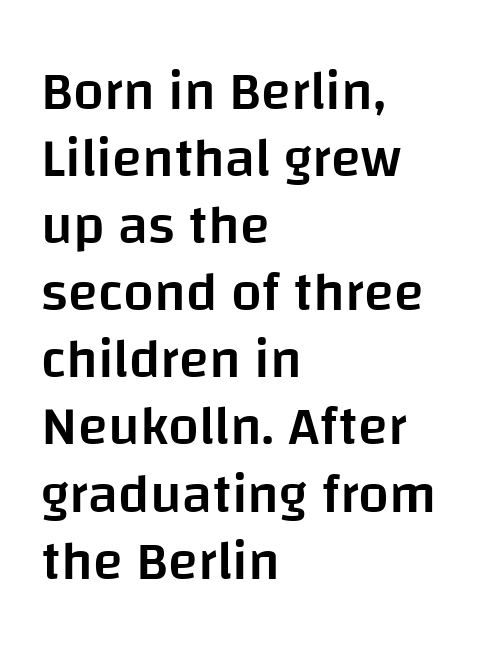
The image shows 55 px semibold sans-serif type, upright; set left-aligned, line spacing 1.22x, normal letter spacing, not underlined; low stroke contrast and a large x-height.
